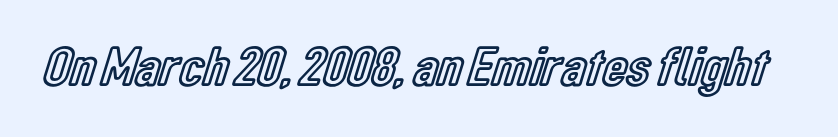
The letters advance in unequal steps, a hallmark of proportional type. Has an underline been added? It has not. The letters sit at their default tracking, neither squeezed nor spread.
